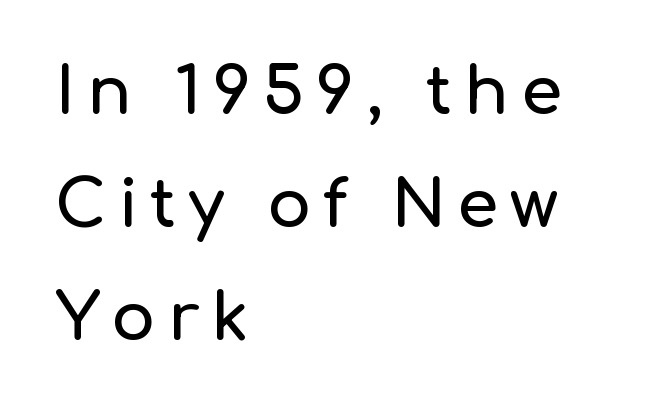
A typesetter would label this face a sans. The compositor pushed each line to the left boundary. It's the straight-up-and-down kind of type. The strip under each line holds only bare page.
